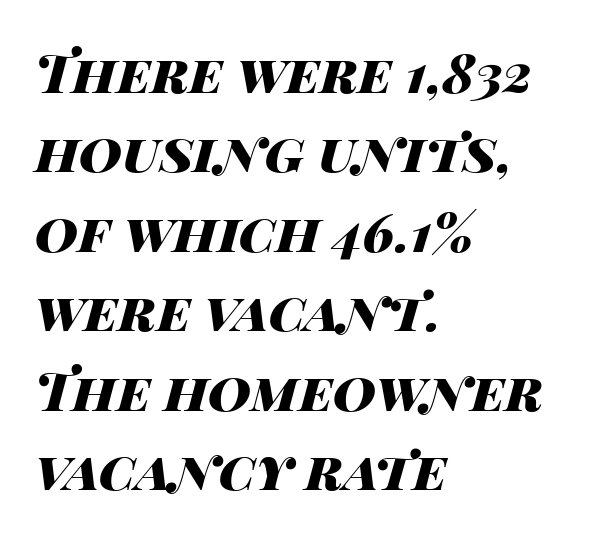
Q: Is the text bold? A: Yes.
Q: Is the text italic (slanted)? A: Yes, it leans right by about 14 degrees.
Q: Is the text underlined? A: No.
Q: How is the paragraph aligned? A: Left-aligned.
Q: Is the spacing between letters normal or unusually wide? A: Normal.
Q: Is the spacing between lines tight, normal or loose? A: Normal.
Q: Width (condensed, normal, or wide)? A: Wide.
Q: Stroke contrast? A: High.
Q: x-height? A: Large.
Q: Monospaced? A: No.
